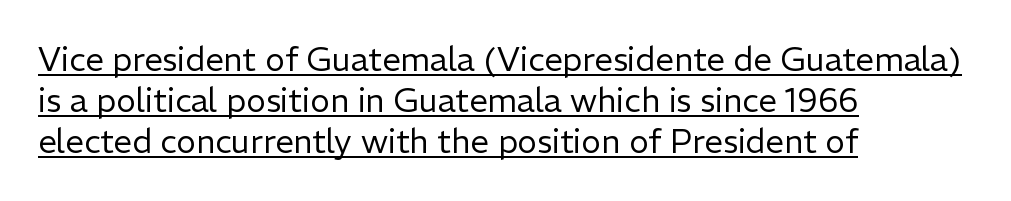
{"serif": "no", "italic": "no", "bold": "no", "weight": "regular", "width": "normal", "stroke_contrast": "low", "x_height": "medium", "monospaced": "no", "underline": "yes", "align": "left", "line_spacing": "normal", "line_spacing_ratio": 1.25, "letter_spacing": "normal", "letter_spacing_em": 0.0, "glyph_px": 33}
